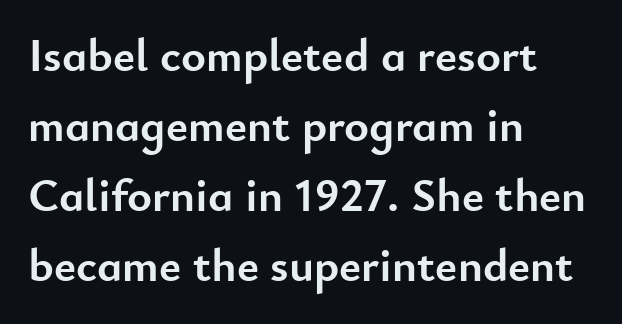
Leading: standard. Spacing between characters is what you'd get straight out of the box. The letters advance in unequal steps, a hallmark of proportional type. Typesetter's note: full bold, strokes at maximum text heaviness. Check under the words: just untouched page.
